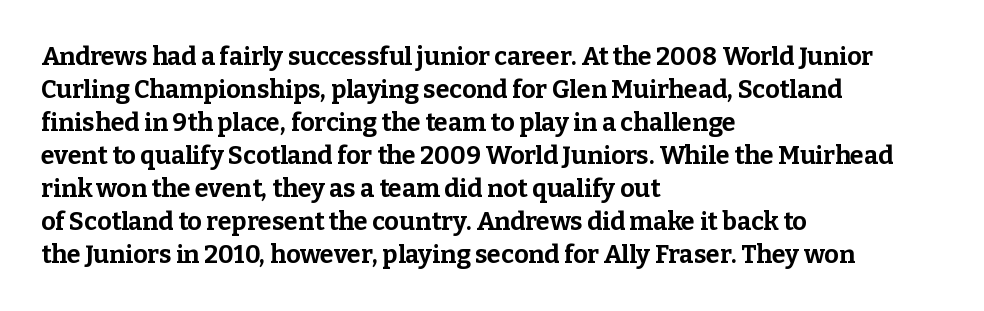
{"italic": "no", "bold": "yes", "underline": "no", "align": "left", "line_spacing": "normal", "line_spacing_ratio": 1.32, "letter_spacing": "normal", "letter_spacing_em": 0.0, "glyph_px": 25}
